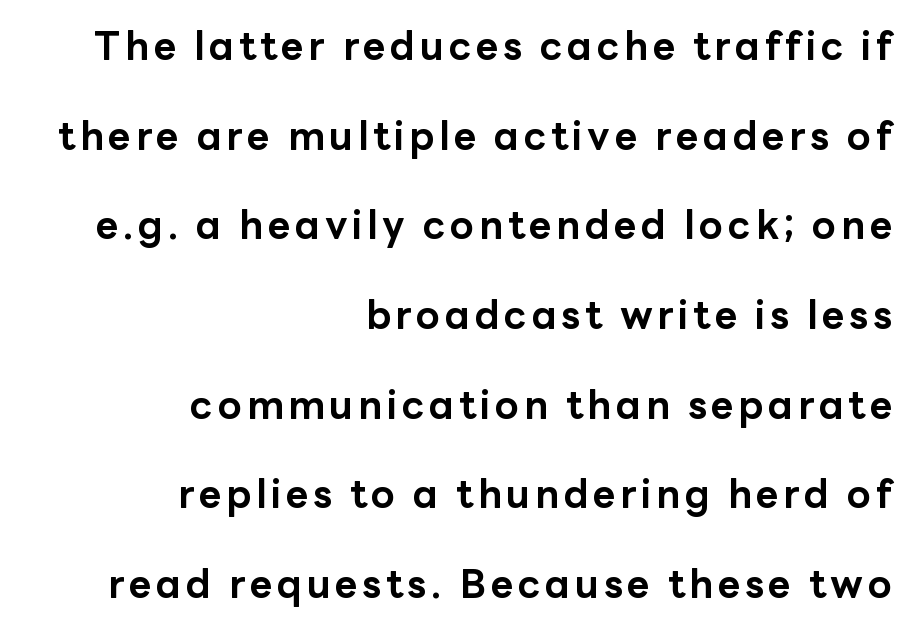
The image shows 39 px bold sans-serif type, upright; set right-aligned, loose line spacing (2.3x), not underlined; low stroke contrast and a medium x-height.
